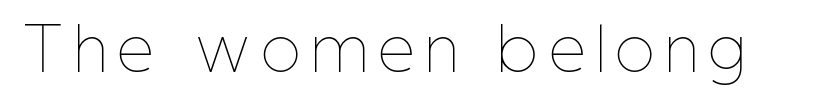
The image shows 57 px thin, condensed type, upright; set unusually wide letter spacing (+0.22 em), not underlined; low stroke contrast and a medium x-height.
